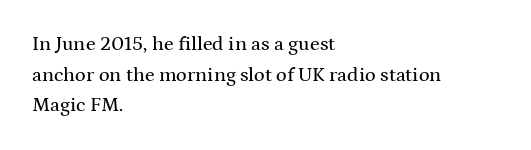
The image shows 20 px text type, upright; set left-aligned, normal line spacing (1.53x), normal letter spacing, not underlined.
